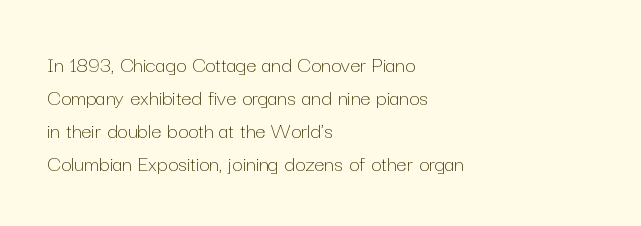
The image shows 23 px text type, upright; set left-aligned, normal line spacing (1.44x), normal letter spacing, not underlined.
